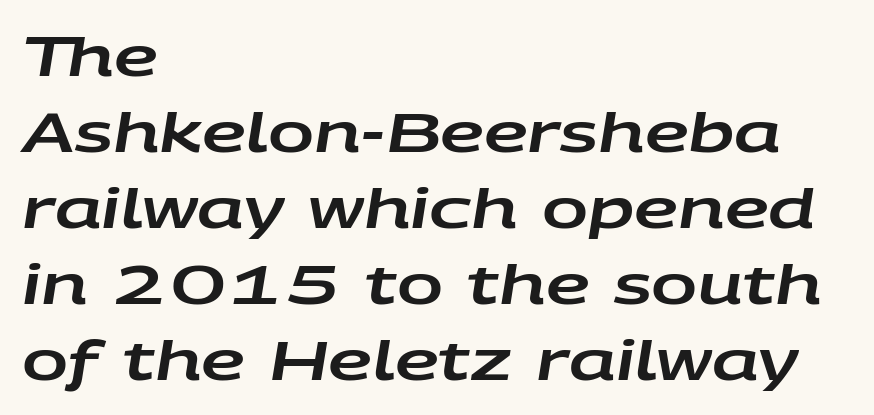
{"italic": "yes", "lean": "right", "slant_degrees": 9, "width": "wide", "stroke_contrast": "low", "x_height": "large", "monospaced": "no", "underline": "no", "align": "left", "line_spacing": "normal", "line_spacing_ratio": 1.38, "letter_spacing": "normal", "letter_spacing_em": 0.0, "glyph_px": 55}
